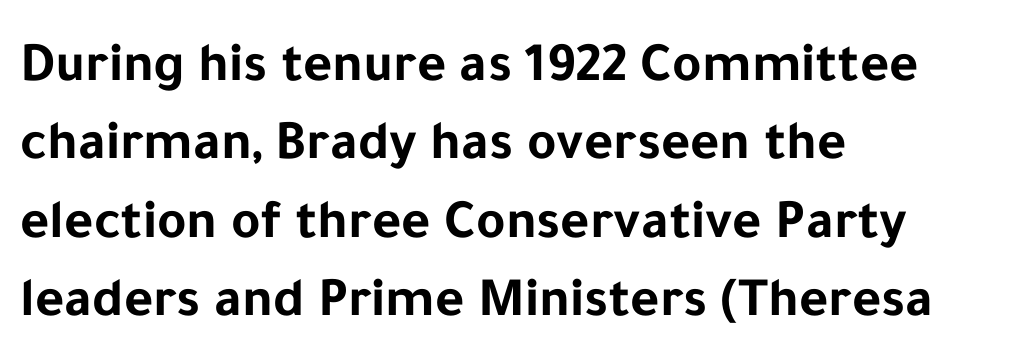
Q: Is the text bold? A: Yes.
Q: Is the text italic (slanted)? A: No, it is upright.
Q: Is the typeface a serif or a sans-serif typeface? A: Sans-serif.
Q: Is the text underlined? A: No.
Q: How is the paragraph aligned? A: Left-aligned.
Q: Is the spacing between letters normal or unusually wide? A: Normal.
Q: Is the spacing between lines tight, normal or loose? A: Normal.
Q: Width (condensed, normal, or wide)? A: Normal.
Q: Stroke contrast? A: Low.
Q: x-height? A: Medium.
Q: Monospaced? A: No.
